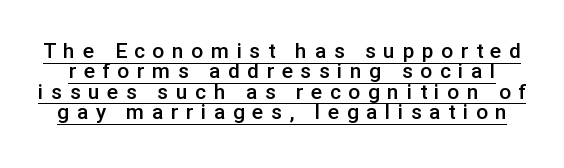
The sample has been set in demibold, a notch under bold. Underlined type. Students, note that the glyphs here are deliberately spaced far apart. Whoever set this chose condensed vertical rhythm over breathing room. Unlike italic type, these characters show no tilt at all.
